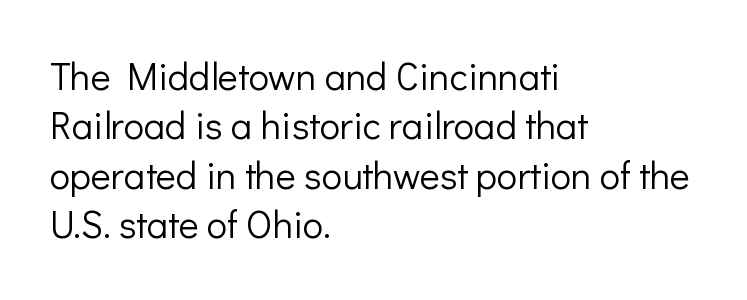
Q: Is the text bold? A: No.
Q: Is the text italic (slanted)? A: No, it is upright.
Q: Is the typeface a serif or a sans-serif typeface? A: Sans-serif.
Q: Is the text underlined? A: No.
Q: How is the paragraph aligned? A: Left-aligned.
Q: Is the spacing between letters normal or unusually wide? A: Normal.
Q: Is the spacing between lines tight, normal or loose? A: Normal.
Q: Width (condensed, normal, or wide)? A: Normal.
Q: Stroke contrast? A: Low.
Q: x-height? A: Medium.
Q: Monospaced? A: No.
